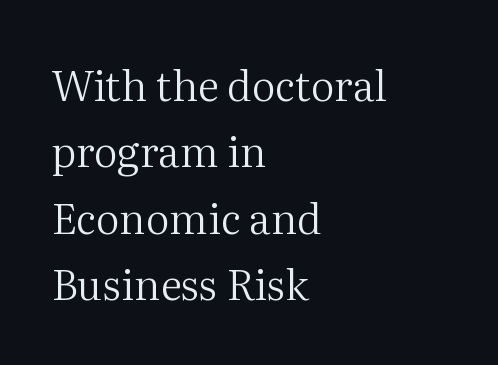
Q: Is the text bold? A: No.
Q: Is the text italic (slanted)? A: No, it is upright.
Q: Is the typeface a serif or a sans-serif typeface? A: Serif.
Q: Is the text underlined? A: No.
Q: How is the paragraph aligned? A: Left-aligned.
Q: Is the spacing between letters normal or unusually wide? A: Normal.
Q: Is the spacing between lines tight, normal or loose? A: Normal.
Q: Width (condensed, normal, or wide)? A: Normal.
Q: Stroke contrast? A: Medium.
Q: x-height? A: Medium.
Q: Monospaced? A: No.
